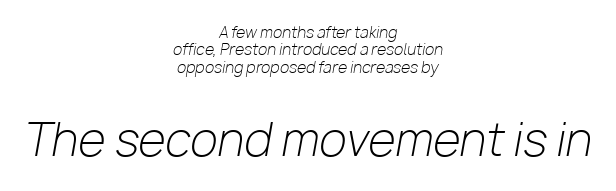
Q: Is the text bold? A: No.
Q: Is the text italic (slanted)? A: Yes, it leans right by about 10 degrees.
Q: Is the text underlined? A: No.
Q: How is the paragraph aligned? A: Centered.
Q: Is the spacing between letters normal or unusually wide? A: Normal.
Q: Which block of text is set in a larger size, the first (top) or the second (bottom)? A: The second (bottom) one.
Q: Width (condensed, normal, or wide)? A: Normal.
Q: Stroke contrast? A: Low.
Q: x-height? A: Medium.
Q: Monospaced? A: No.
